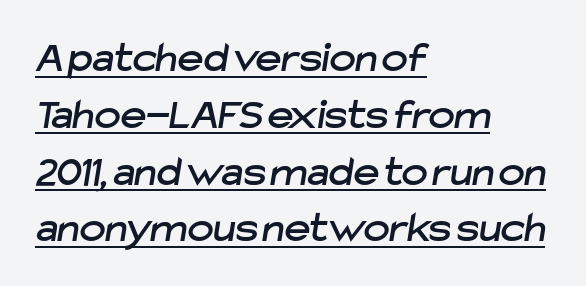
The image shows 44 px sans-serif type; set left-aligned, normal line spacing (1.29x), normal letter spacing, underlined; low stroke contrast and a medium x-height.
